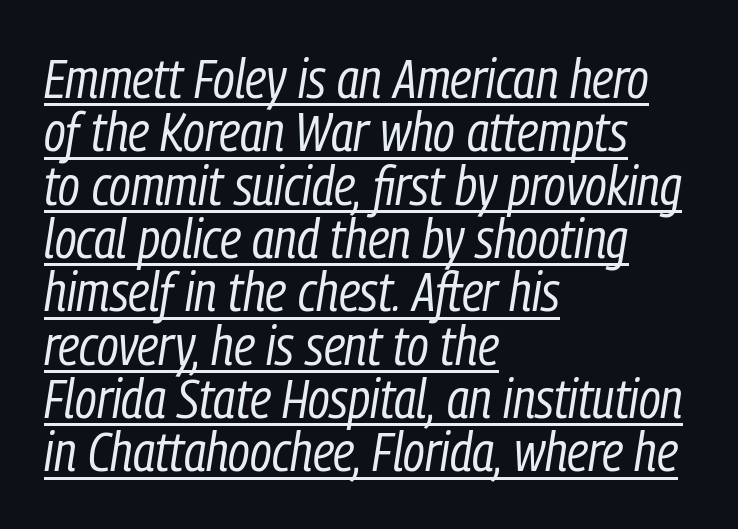
Q: Is the text bold? A: No.
Q: Is the text italic (slanted)? A: Yes, it leans right by about 9 degrees.
Q: Is the text underlined? A: Yes.
Q: How is the paragraph aligned? A: Left-aligned.
Q: Is the spacing between letters normal or unusually wide? A: Normal.
Q: Is the spacing between lines tight, normal or loose? A: Tight.
Q: Width (condensed, normal, or wide)? A: Condensed.
Q: Stroke contrast? A: Low.
Q: x-height? A: Medium.
Q: Monospaced? A: No.
